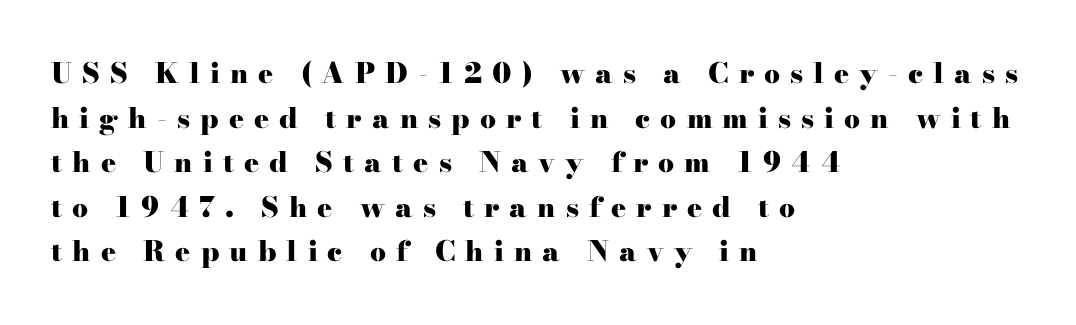
Q: Is the text bold? A: Yes.
Q: Is the text italic (slanted)? A: No, it is upright.
Q: Is the typeface a serif or a sans-serif typeface? A: Serif.
Q: Is the text underlined? A: No.
Q: How is the paragraph aligned? A: Left-aligned.
Q: Is the spacing between letters normal or unusually wide? A: Unusually wide.
Q: Is the spacing between lines tight, normal or loose? A: Normal.
Q: Width (condensed, normal, or wide)? A: Wide.
Q: Stroke contrast? A: High.
Q: x-height? A: Small.
Q: Monospaced? A: No.
